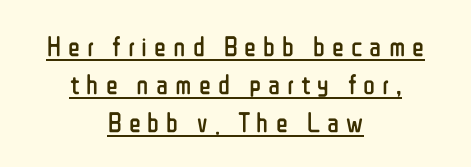
The image shows 28 px regular-weight, condensed sans-serif type, upright; set centered, normal line spacing (1.35x), unusually wide letter spacing (+0.25 em), underlined; low stroke contrast and a medium x-height.
